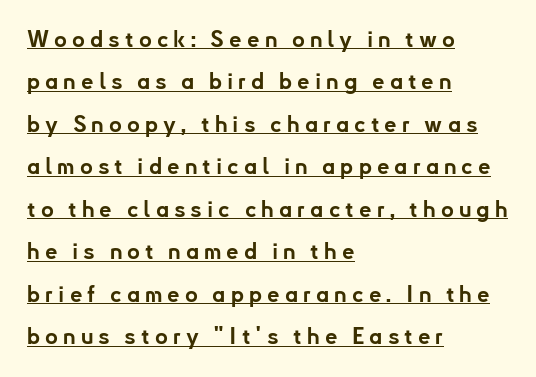
No italicization has been applied; the sample stays upright. The passage shown is underscored from start to finish. Typeset ragged right — the left edge is the straight one. Observe the wide spacing: letters keep a clear distance from each other. Successive baselines arrive slowly, with a big drop between each.
